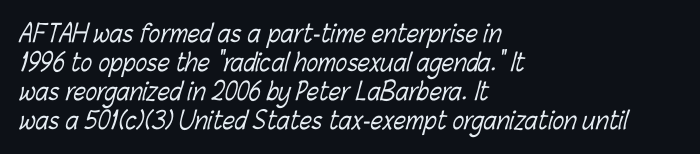
Q: Is the text bold? A: No.
Q: Is the text underlined? A: No.
Q: How is the paragraph aligned? A: Left-aligned.
Q: Is the spacing between letters normal or unusually wide? A: Normal.
